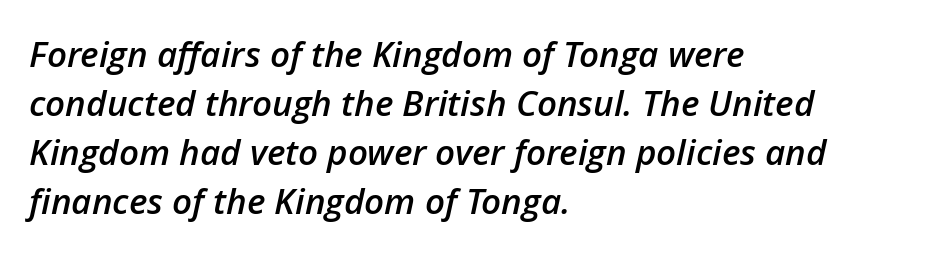
The image shows 35 px semibold type, italic (leaning right); set left-aligned, normal line spacing (1.4x), normal letter spacing, not underlined; low stroke contrast and a medium x-height.
